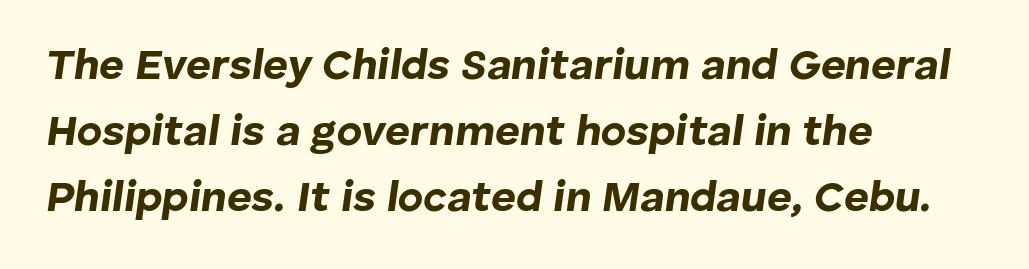
The image shows 43 px bold type, italic (leaning right); set left-aligned, normal line spacing (1.54x), normal letter spacing, not underlined; low stroke contrast and a medium x-height.
